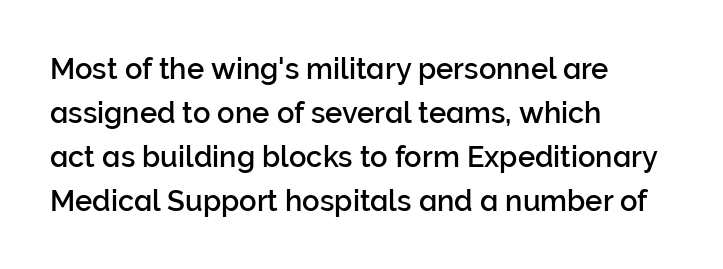
{"serif": "no", "italic": "no", "width": "normal", "stroke_contrast": "low", "x_height": "medium", "monospaced": "no", "underline": "no", "align": "left", "line_spacing": "normal", "line_spacing_ratio": 1.52, "letter_spacing": "normal", "letter_spacing_em": 0.0, "glyph_px": 29}
